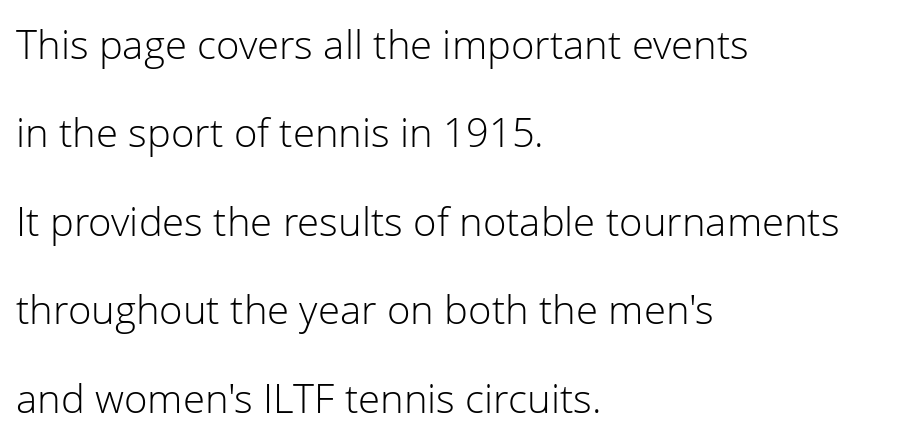
The image shows 40 px light sans-serif type, upright; set left-aligned, loose line spacing (2.21x), normal letter spacing, not underlined; low stroke contrast and a medium x-height.
